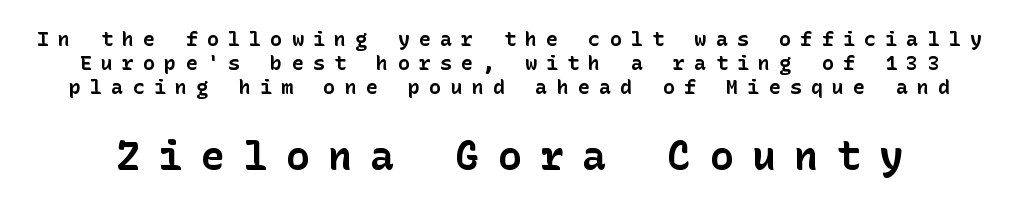
The image shows 40 px bold sans-serif type, upright; set line spacing 1.21x, unusually wide letter spacing (+0.46 em), not underlined; the second (bottom) block is 2.0x larger; low stroke contrast and a medium x-height.
